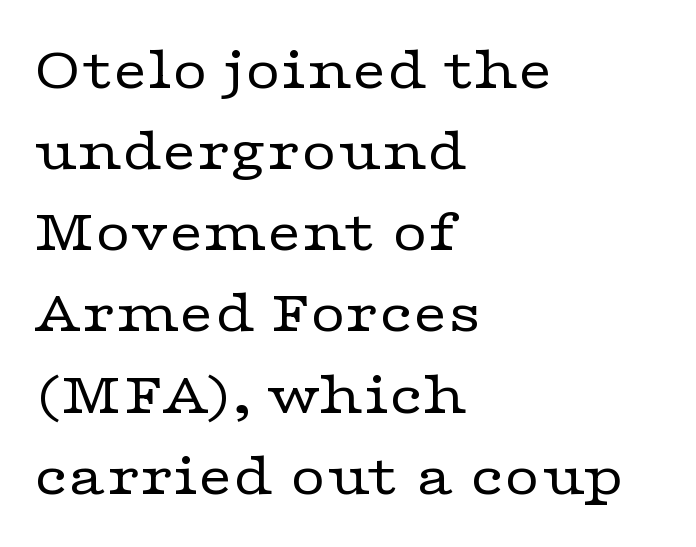
The image shows 61 px regular-weight, wide serif type, upright; set left-aligned, normal line spacing (1.33x), normal letter spacing, not underlined; low stroke contrast and a medium x-height.
